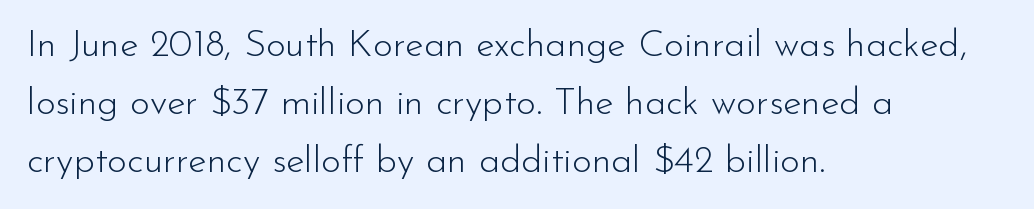
The typesetting does not lean heavy: it is not bold. The paragraph has a hard left edge and a soft right edge. Serifs: no, the terminals of the letterforms are clean. Style check: upright. Anything drawn beneath the words? Only blank space. Proportional: the letters do not fall into vertical columns.
